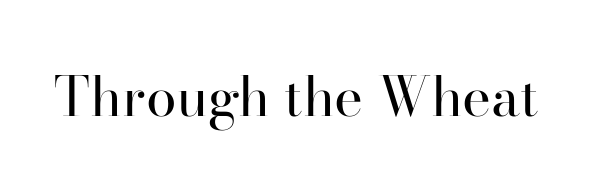
{"serif": "yes", "italic": "no", "bold": "no", "weight": "regular", "width": "normal", "stroke_contrast": "high", "x_height": "small", "monospaced": "no", "underline": "no", "letter_spacing": "normal", "letter_spacing_em": 0.0, "glyph_px": 55}
